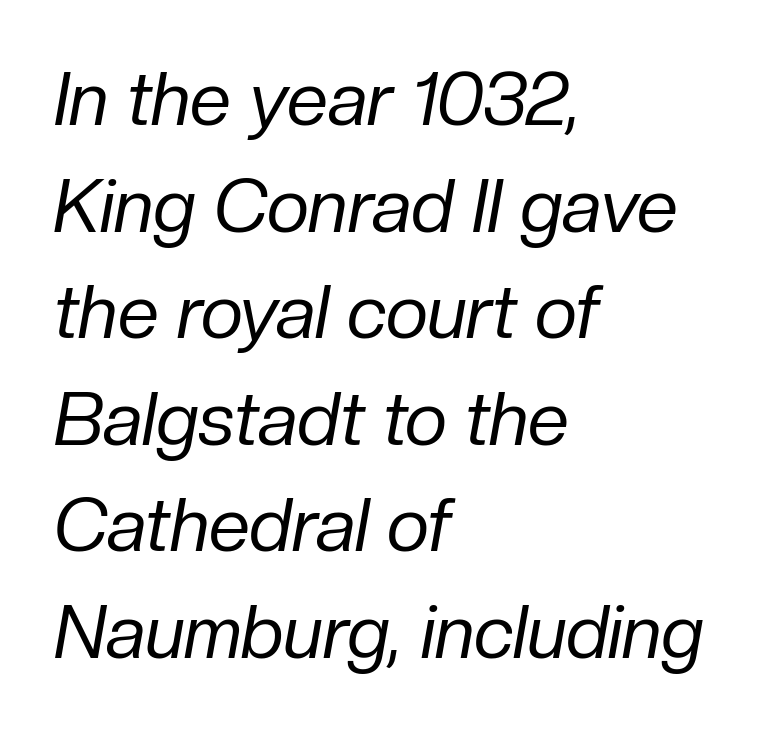
Does extra space separate the letters? No, they use regular spacing. Visually the block forms a straight wall on the left and a jagged coastline on the right. The cut favours lightness, reaching ordinary text weight at its darkest. Whoever set this chose a conventional vertical rhythm. Looks like regular typesetting: each glyph gets only the width it needs.
